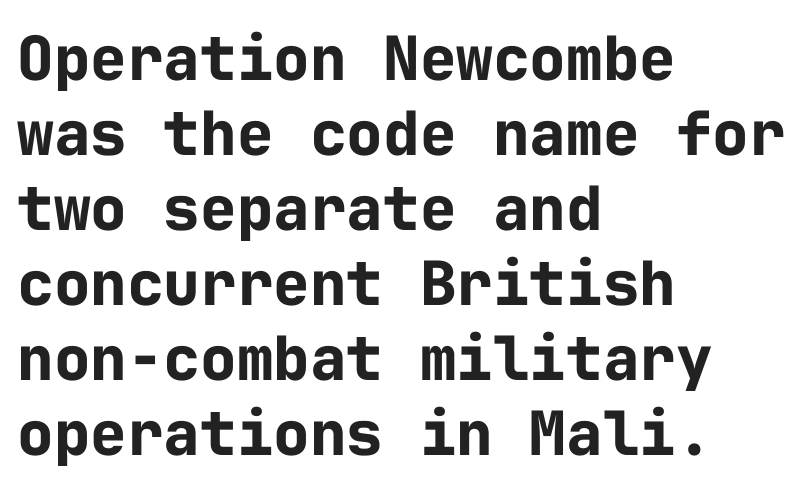
Q: Is the text bold? A: Yes.
Q: Is the text italic (slanted)? A: No, it is upright.
Q: Is the typeface a serif or a sans-serif typeface? A: Sans-serif.
Q: Is the text underlined? A: No.
Q: How is the paragraph aligned? A: Left-aligned.
Q: Is the spacing between letters normal or unusually wide? A: Normal.
Q: Width (condensed, normal, or wide)? A: Normal.
Q: Stroke contrast? A: Low.
Q: x-height? A: Medium.
Q: Monospaced? A: Yes.
